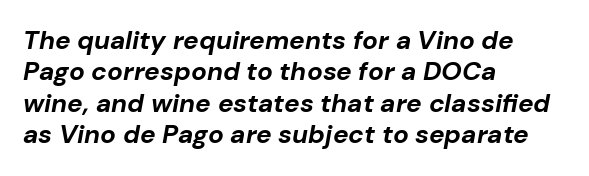
{"italic": "yes", "lean": "right", "slant_degrees": 10, "bold": "yes", "underline": "no", "align": "left", "line_spacing_ratio": 1.21, "letter_spacing": "normal", "letter_spacing_em": 0.0, "glyph_px": 26}
